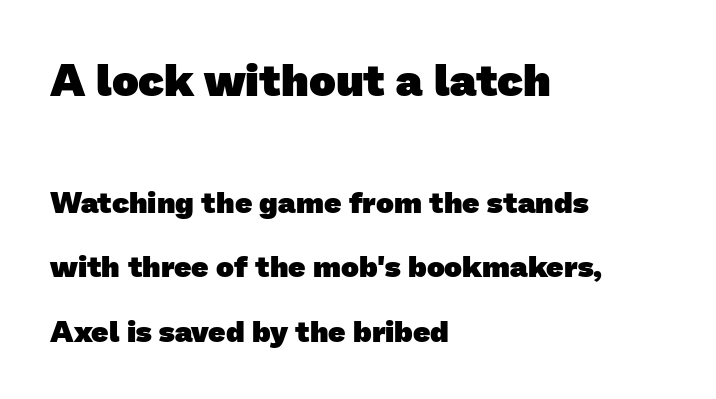
{"serif": "no", "bold": "yes", "weight": "heavy", "width": "normal", "stroke_contrast": "low", "x_height": "medium", "monospaced": "no", "underline": "no", "align": "left", "line_spacing": "loose", "line_spacing_ratio": 2.14, "letter_spacing": "normal", "letter_spacing_em": 0.0, "larger_block": "first", "size_ratio": 1.5, "glyph_px": 45}
